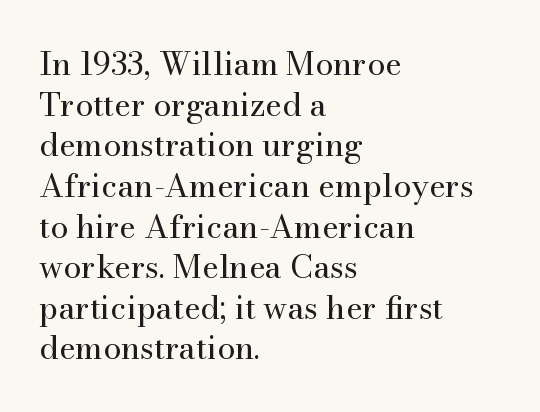
Only glyphs here, with clear space below each row. Is this a sans? No — the strokes have serifs. The axis of the letterforms is exactly vertical. Caption: multi-line text, flush left, ragged right. The font sits on the lighter half of the weight spectrum, regular included. The passage shown is typed in a proportional face where columns would drift.
